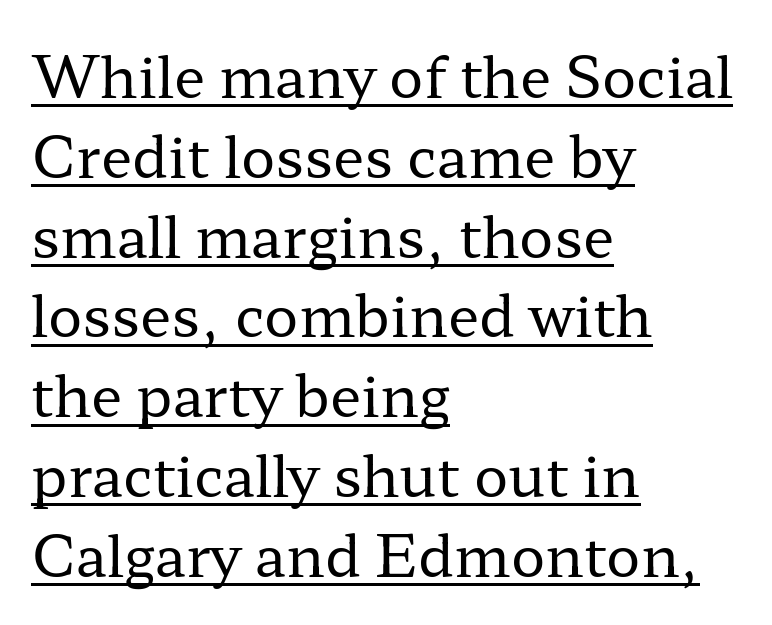
{"serif": "yes", "italic": "no", "bold": "no", "weight": "regular", "width": "wide", "stroke_contrast": "low", "x_height": "medium", "monospaced": "no", "underline": "yes", "align": "left", "line_spacing": "normal", "line_spacing_ratio": 1.4, "letter_spacing": "normal", "letter_spacing_em": 0.0, "glyph_px": 57}
